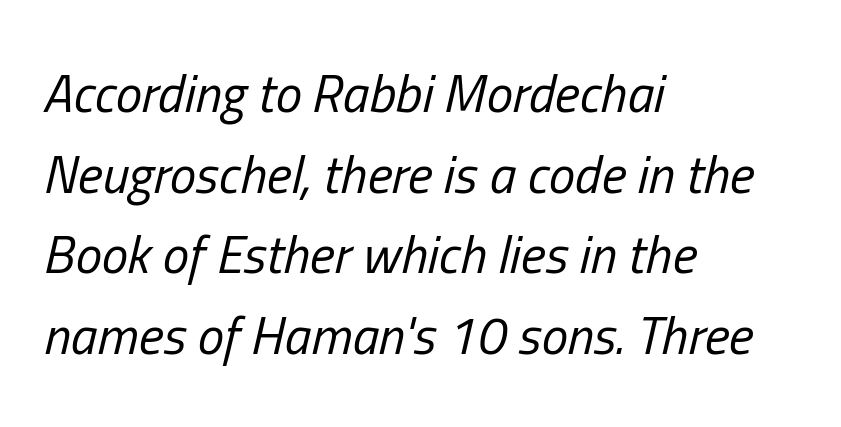
There is no visible air inserted between adjacent glyphs. Emphasis-style slanted type is in use. Where is the straight margin? On the left. Quick note: underline off. Do the characters align in a grid? No, the font is proportional. The strokes carry an ordinary text weight at most.
